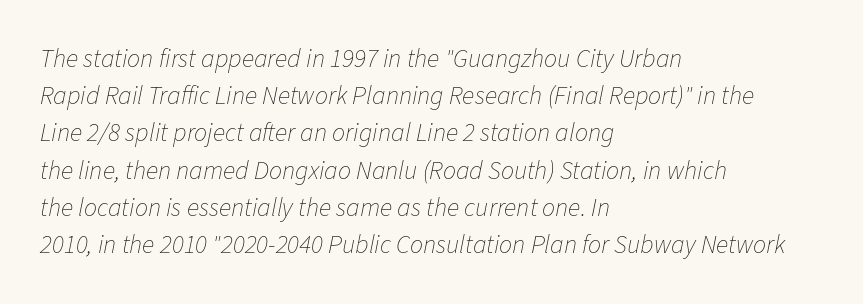
{"italic": "yes", "lean": "right", "slant_degrees": 11, "bold": "no", "underline": "no", "align": "left", "line_spacing": "normal", "line_spacing_ratio": 1.43, "letter_spacing": "normal", "letter_spacing_em": 0.0, "glyph_px": 26}
